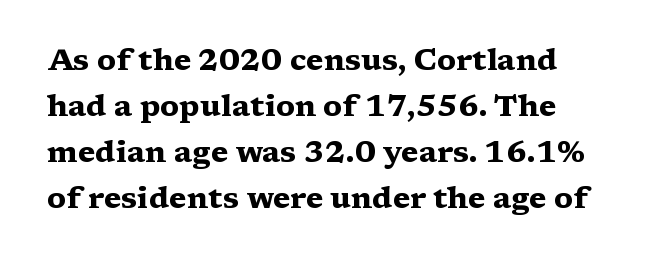
The image shows 30 px heavy, wide serif type, upright; set normal line spacing (1.53x), normal letter spacing, not underlined; medium stroke contrast and a medium x-height.
